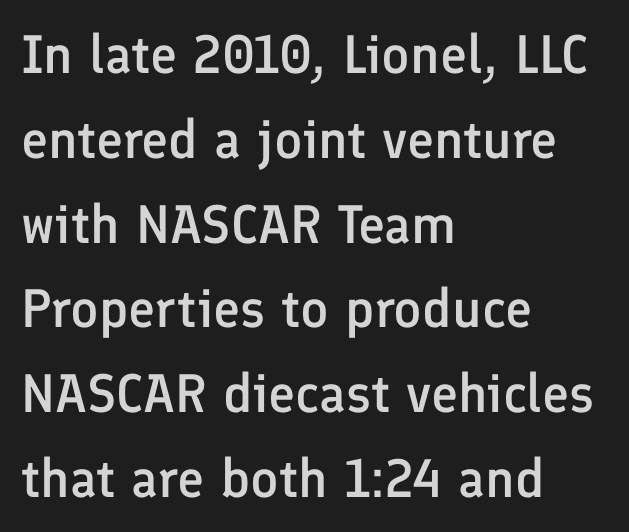
In terms of letterspacing, this is plain default setting. Regarding serifs, this sample does without them. The rendering uses natural spacing where letterforms have individual widths. Tall strokes in this sample are plumb rather than angled. Reading down the block, your eye returns to a fixed left position each line.
